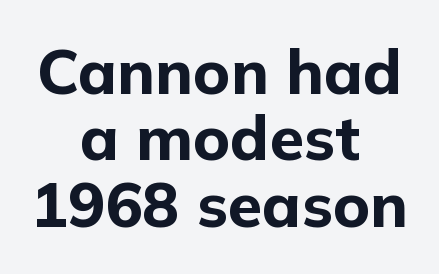
{"serif": "no", "italic": "no", "bold": "yes", "weight": "bold", "width": "normal", "stroke_contrast": "low", "x_height": "medium", "monospaced": "no", "underline": "no", "align": "center", "line_spacing": "tight", "line_spacing_ratio": 1.07, "letter_spacing": "normal", "letter_spacing_em": 0.0, "glyph_px": 62}
